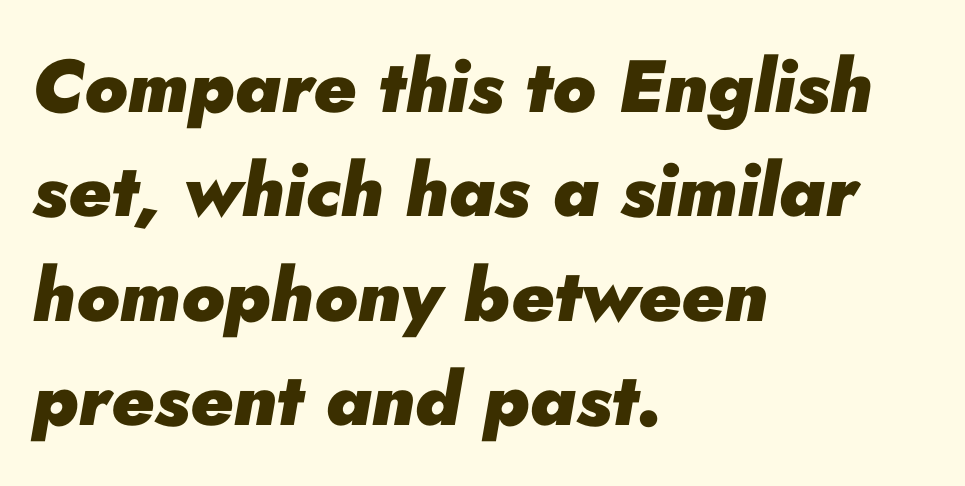
{"italic": "yes", "lean": "right", "slant_degrees": 10, "bold": "yes", "weight": "heavy", "width": "normal", "stroke_contrast": "low", "x_height": "small", "monospaced": "no", "underline": "no", "align": "left", "line_spacing": "normal", "line_spacing_ratio": 1.41, "letter_spacing": "normal", "letter_spacing_em": 0.0, "glyph_px": 74}
